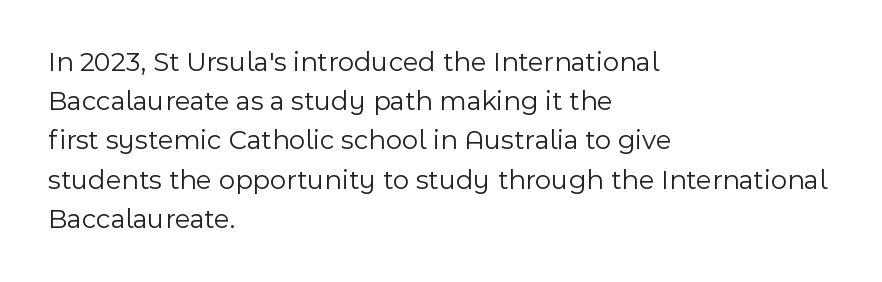
{"serif": "no", "italic": "no", "bold": "no", "weight": "light", "width": "normal", "x_height": "medium", "monospaced": "no", "underline": "no", "align": "left", "line_spacing": "normal", "line_spacing_ratio": 1.4, "letter_spacing": "normal", "letter_spacing_em": 0.0, "glyph_px": 28}
